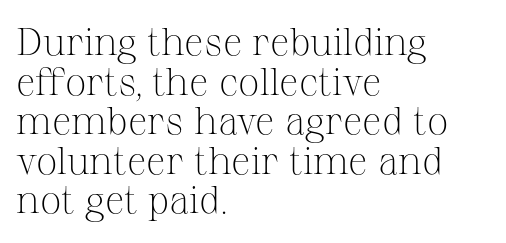
The letters stand straight up with perfectly vertical stems. The paragraph has a hard left edge and a soft right edge. Vertically, the passage feels compressed, each row crowding the next. Heaviness? Minimal to ordinary, like unemphasized prose.
